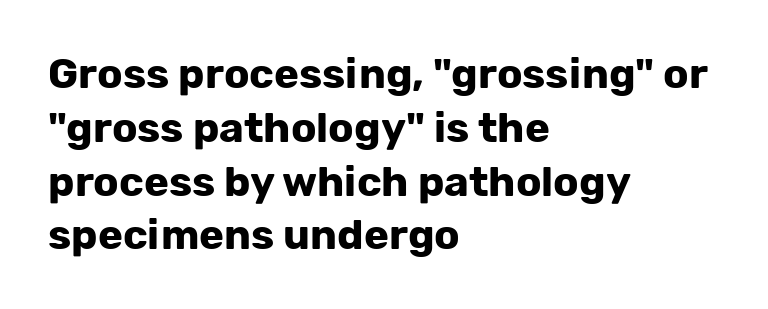
Q: Is the text bold? A: Yes.
Q: Is the text italic (slanted)? A: No, it is upright.
Q: Is the typeface a serif or a sans-serif typeface? A: Sans-serif.
Q: Is the text underlined? A: No.
Q: How is the paragraph aligned? A: Left-aligned.
Q: Is the spacing between letters normal or unusually wide? A: Normal.
Q: Is the spacing between lines tight, normal or loose? A: Normal.
Q: Width (condensed, normal, or wide)? A: Normal.
Q: Stroke contrast? A: Low.
Q: x-height? A: Medium.
Q: Monospaced? A: No.
